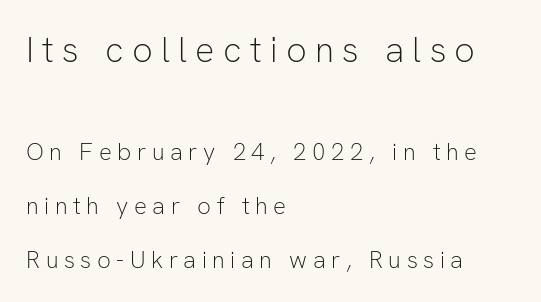
The image shows 36 px light sans-serif type, upright; set left-aligned, loose line spacing (2.25x), unusually wide letter spacing (+0.23 em), not underlined; the first (top) block is 1.5x larger; low stroke contrast and a medium x-height.
